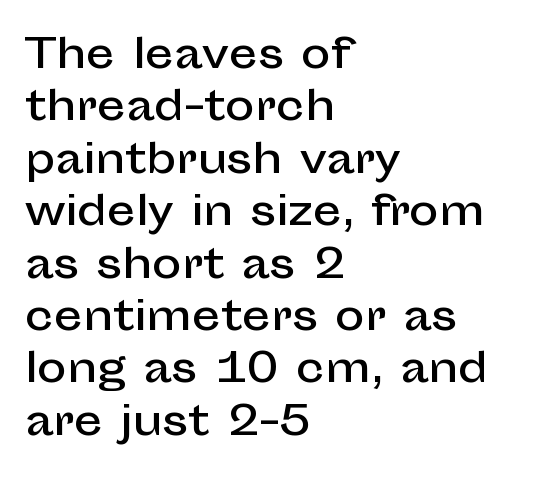
{"serif": "no", "italic": "no", "width": "normal", "stroke_contrast": "low", "x_height": "medium", "monospaced": "no", "underline": "no", "align": "left", "line_spacing": "normal", "line_spacing_ratio": 1.31, "letter_spacing": "normal", "letter_spacing_em": 0.0, "glyph_px": 40}
